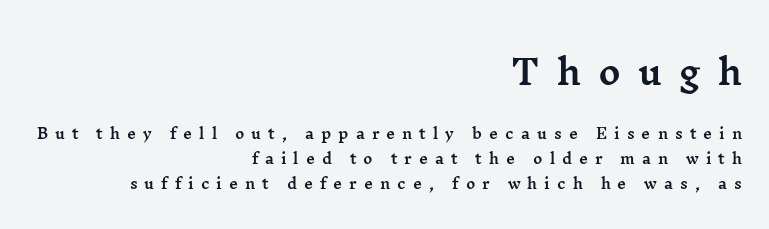
Q: Is the text italic (slanted)? A: No, it is upright.
Q: Is the typeface a serif or a sans-serif typeface? A: Serif.
Q: Is the text underlined? A: No.
Q: How is the paragraph aligned? A: Right-aligned.
Q: Is the spacing between letters normal or unusually wide? A: Unusually wide.
Q: Which block of text is set in a larger size, the first (top) or the second (bottom)? A: The first (top) one.
Q: Width (condensed, normal, or wide)? A: Wide.
Q: Stroke contrast? A: Medium.
Q: x-height? A: Medium.
Q: Monospaced? A: No.
